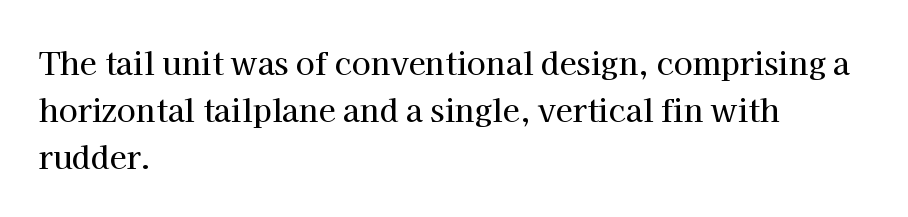
The passage shown is typeset with a serif family. Spacing verdict: proportional, widths tailored to each character. The face used here is rendered with its standard letterfit. Does the lettering tilt? It doesn't — this is upright. Leading: standard.
